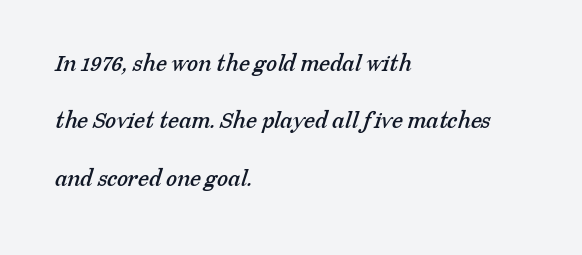
Q: Is the text underlined? A: No.
Q: How is the paragraph aligned? A: Left-aligned.
Q: Is the spacing between letters normal or unusually wide? A: Normal.
Q: Is the spacing between lines tight, normal or loose? A: Loose.
